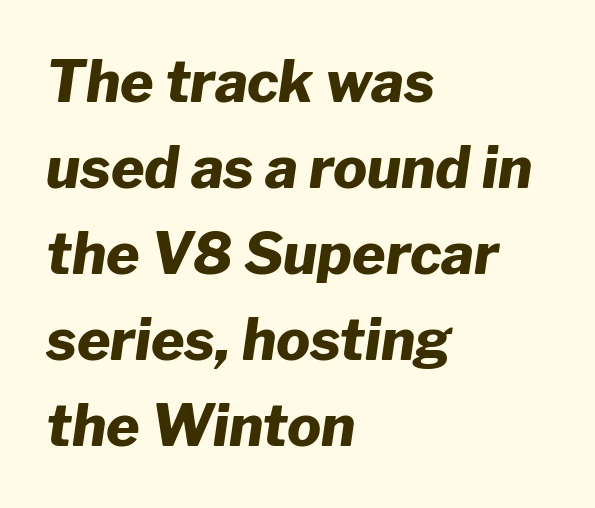
{"italic": "yes", "lean": "right", "slant_degrees": 8, "bold": "yes", "weight": "heavy", "width": "normal", "stroke_contrast": "low", "x_height": "medium", "monospaced": "no", "underline": "no", "align": "left", "line_spacing": "normal", "line_spacing_ratio": 1.51, "letter_spacing": "normal", "letter_spacing_em": 0.0, "glyph_px": 57}
